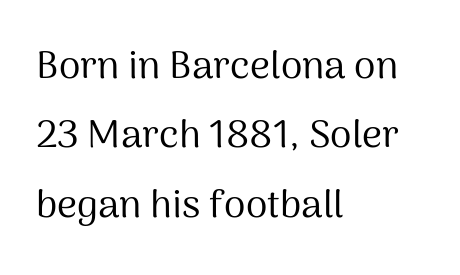
{"serif": "no", "italic": "no", "bold": "no", "weight": "regular", "width": "normal", "stroke_contrast": "medium", "x_height": "medium", "monospaced": "no", "underline": "no", "align": "left", "line_spacing_ratio": 1.78, "letter_spacing": "normal", "letter_spacing_em": 0.0, "glyph_px": 39}
